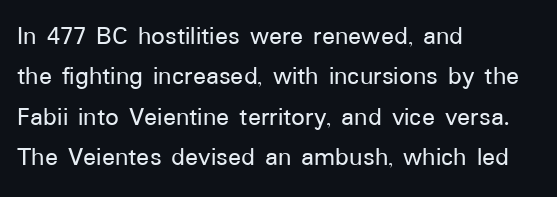
The image shows 27 px text type, upright; set left-aligned, normal line spacing (1.5x), normal letter spacing, not underlined.
